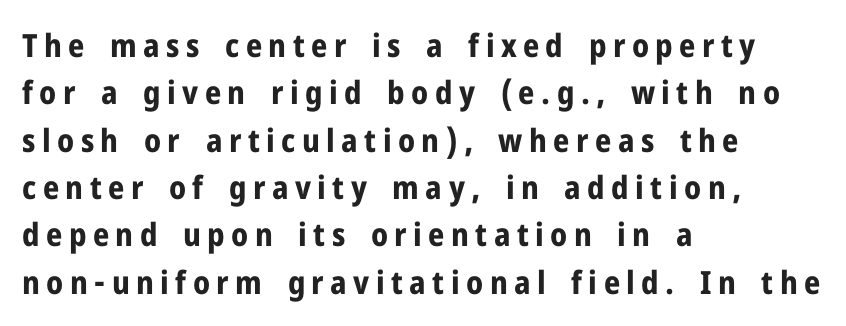
Just letters on the line, the space beneath them empty. Inter-character spacing is expanded well beyond the font's built-in metrics. In terms of leading, this rendering sits right in the middle. Caption: bold face, heavy strokes. The letters advance in unequal steps, a hallmark of proportional type. I'd call this a sans setting — the letters go barefoot.
